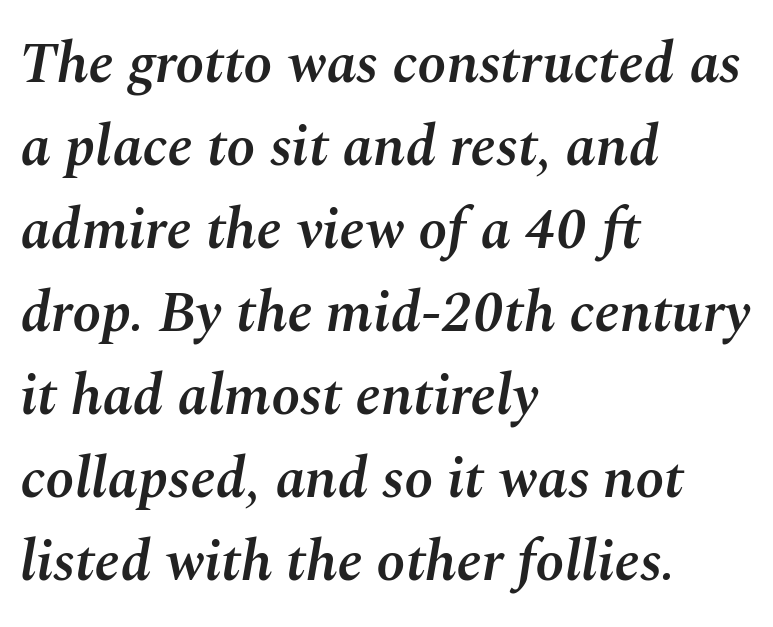
Q: Is the text bold? A: Semi-bold.
Q: Is the text italic (slanted)? A: Yes, it leans right by about 10 degrees.
Q: Is the text underlined? A: No.
Q: How is the paragraph aligned? A: Left-aligned.
Q: Is the spacing between letters normal or unusually wide? A: Normal.
Q: Is the spacing between lines tight, normal or loose? A: Normal.
Q: Width (condensed, normal, or wide)? A: Normal.
Q: Stroke contrast? A: Medium.
Q: x-height? A: Medium.
Q: Monospaced? A: No.
